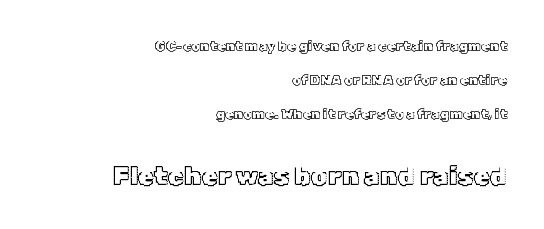
The image shows 26 px text type, upright; set right-aligned, loose line spacing (2.43x), normal letter spacing, not underlined; the second (bottom) block is 1.86x larger.
